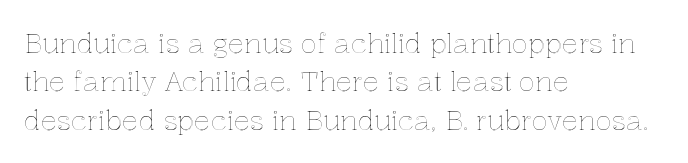
Compared with typical paragraphs, the rows here are spaced about the same. Posture: straight, roman, zero tilt. Inter-character spacing is left at the font's built-in metrics. The space beneath each line is pristine and unruled. The compositor pushed each line to the left boundary.
